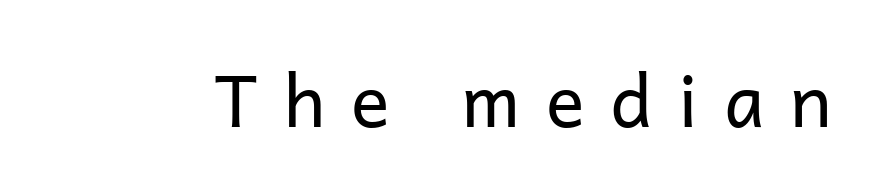
The axis of the letterforms is exactly vertical. Examine the stroke ends and you'll find no serifs. Rule under the text: the space is simply empty. Each letter keeps its own natural width here, so spacing adapts to shape. The gaps between neighbouring characters are conspicuously large. Is the stroke heavy? The answer is a plain regular-or-lighter.
